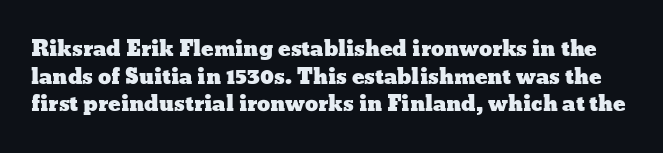
Q: Is the text italic (slanted)? A: No, it is upright.
Q: Is the text underlined? A: No.
Q: Is the spacing between letters normal or unusually wide? A: Normal.
Q: Is the spacing between lines tight, normal or loose? A: Normal.
